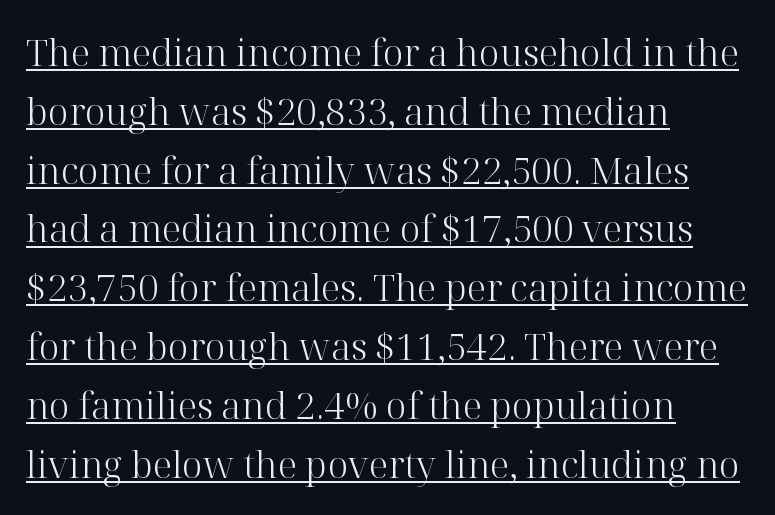
Students, observe the line beneath the letters — that is underlining. Think of a printed novel: that variable character pitch is what you see here. Stroke mass is kept to a normal reading level or below. Notice how descenders clear the ascenders below comfortably — that's standard leading.
